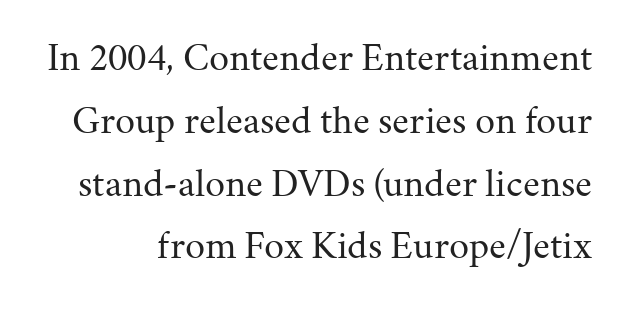
{"serif": "yes", "italic": "no", "bold": "no", "weight": "regular", "width": "normal", "stroke_contrast": "medium", "x_height": "medium", "monospaced": "no", "underline": "no", "line_spacing": "normal", "line_spacing_ratio": 1.57, "letter_spacing": "normal", "letter_spacing_em": 0.0, "glyph_px": 40}
